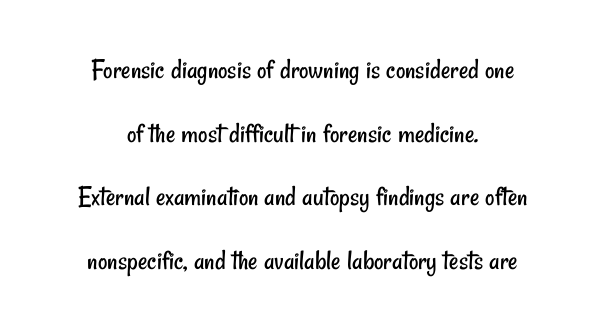
Q: Is the text bold? A: No.
Q: Is the typeface a serif or a sans-serif typeface? A: Sans-serif.
Q: Is the text underlined? A: No.
Q: How is the paragraph aligned? A: Centered.
Q: Is the spacing between letters normal or unusually wide? A: Normal.
Q: Is the spacing between lines tight, normal or loose? A: Loose.
Q: Width (condensed, normal, or wide)? A: Condensed.
Q: Stroke contrast? A: Low.
Q: x-height? A: Small.
Q: Monospaced? A: No.
